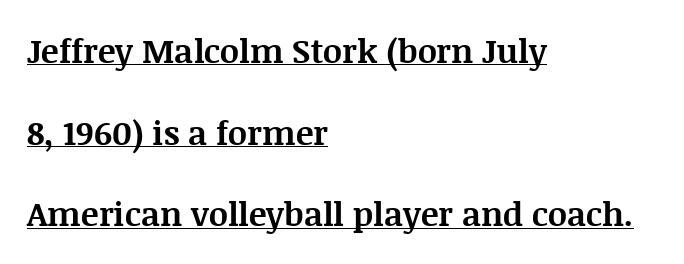
Q: Is the text bold? A: Yes.
Q: Is the text italic (slanted)? A: No, it is upright.
Q: Is the typeface a serif or a sans-serif typeface? A: Serif.
Q: Is the text underlined? A: Yes.
Q: How is the paragraph aligned? A: Left-aligned.
Q: Is the spacing between letters normal or unusually wide? A: Normal.
Q: Is the spacing between lines tight, normal or loose? A: Loose.
Q: Width (condensed, normal, or wide)? A: Normal.
Q: Stroke contrast? A: Medium.
Q: x-height? A: Large.
Q: Monospaced? A: No.
